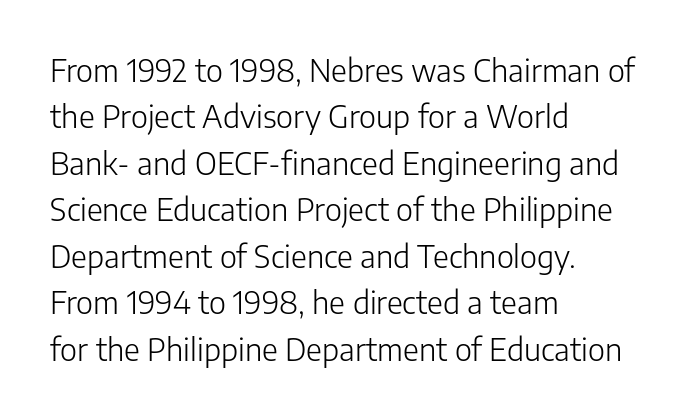
The image shows 31 px light sans-serif type, upright; set left-aligned, normal line spacing (1.5x), normal letter spacing, not underlined; low stroke contrast and a medium x-height.
